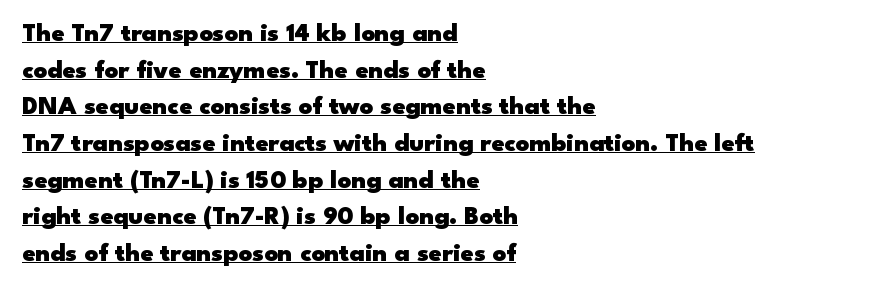
Q: Is the text bold? A: Yes.
Q: Is the text italic (slanted)? A: No, it is upright.
Q: Is the text underlined? A: Yes.
Q: How is the paragraph aligned? A: Left-aligned.
Q: Is the spacing between letters normal or unusually wide? A: Normal.
Q: Is the spacing between lines tight, normal or loose? A: Normal.
